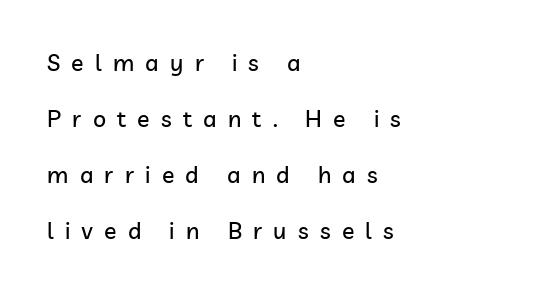
{"italic": "no", "underline": "no", "align": "left", "line_spacing": "loose", "line_spacing_ratio": 2.43, "letter_spacing": "wide", "letter_spacing_em": 0.49, "glyph_px": 23}
